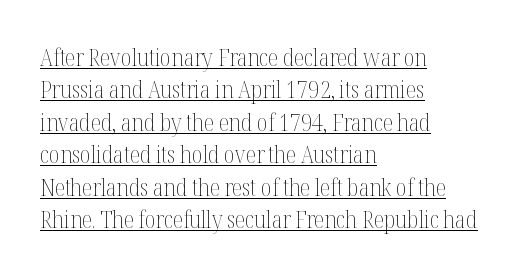
{"italic": "no", "bold": "no", "underline": "yes", "align": "left", "line_spacing": "normal", "line_spacing_ratio": 1.35, "letter_spacing": "normal", "letter_spacing_em": 0.0, "glyph_px": 24}
